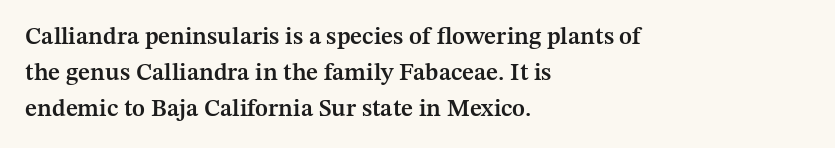
Q: Is the text bold? A: Semi-bold.
Q: Is the text italic (slanted)? A: No, it is upright.
Q: Is the text underlined? A: No.
Q: How is the paragraph aligned? A: Left-aligned.
Q: Is the spacing between letters normal or unusually wide? A: Normal.
Q: Is the spacing between lines tight, normal or loose? A: Normal.
